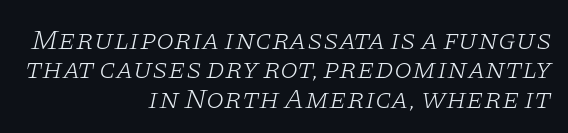
Emphasis-style slanted type is in use. No letter is thick-stroked: the sample isn't bold. Unmarked baselines from the first word to the last. The face used here is proportionally spaced, like ordinary book or web type.
